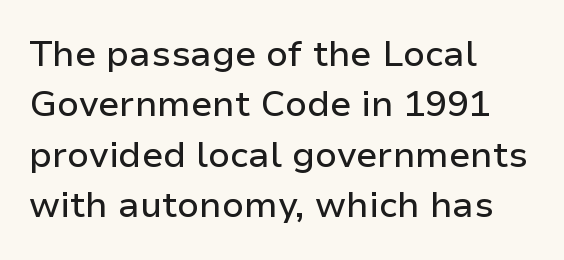
The image shows 36 px sans-serif type, upright; set left-aligned, normal line spacing (1.4x), normal letter spacing, not underlined; low stroke contrast and a medium x-height.
